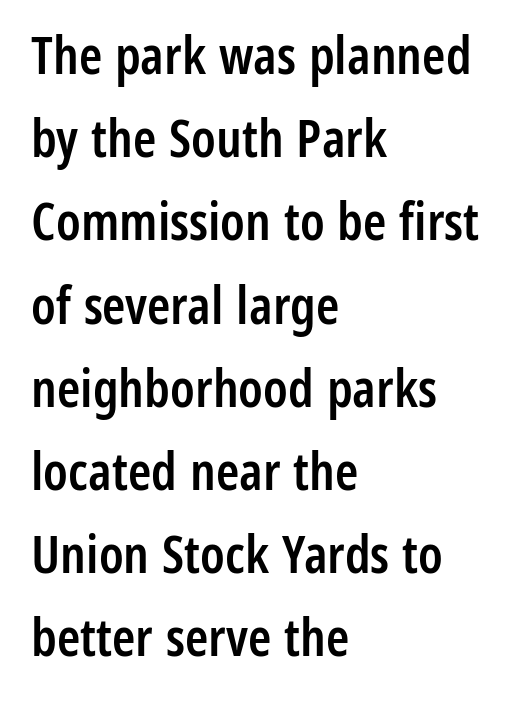
The image shows 53 px semibold, condensed sans-serif type, upright; set left-aligned, normal line spacing (1.57x), normal letter spacing, not underlined; low stroke contrast and a medium x-height.
